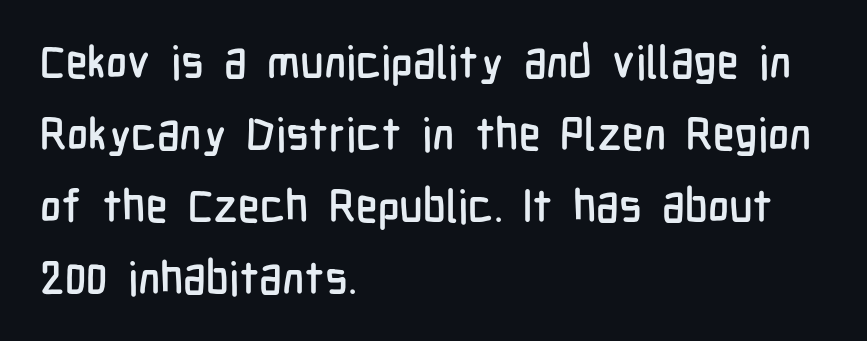
{"serif": "no", "italic": "no", "width": "condensed", "stroke_contrast": "low", "x_height": "medium", "monospaced": "no", "underline": "no", "align": "left", "line_spacing": "normal", "line_spacing_ratio": 1.6, "letter_spacing": "normal", "letter_spacing_em": 0.0, "glyph_px": 45}
